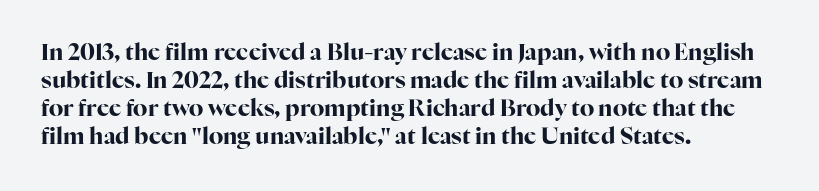
The image shows 23 px bold type, upright; set left-aligned, line spacing 1.22x, normal letter spacing, not underlined.
